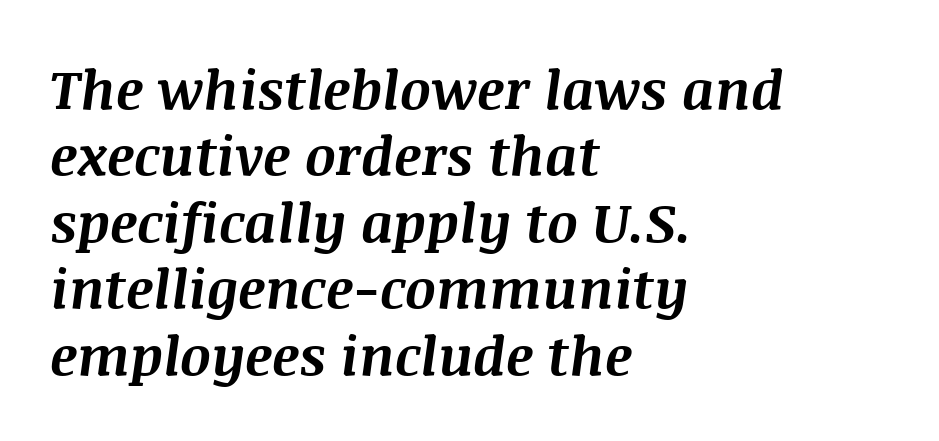
{"italic": "yes", "lean": "right", "slant_degrees": 8, "bold": "yes", "weight": "bold", "width": "normal", "stroke_contrast": "medium", "x_height": "large", "monospaced": "no", "underline": "no", "align": "left", "line_spacing_ratio": 1.23, "letter_spacing": "normal", "letter_spacing_em": 0.0, "glyph_px": 54}
